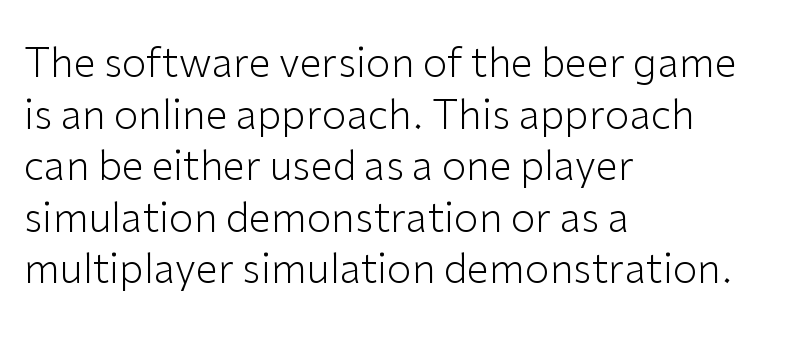
{"serif": "no", "italic": "no", "bold": "no", "weight": "light", "width": "normal", "stroke_contrast": "low", "x_height": "medium", "monospaced": "no", "underline": "no", "align": "left", "line_spacing": "normal", "line_spacing_ratio": 1.29, "letter_spacing": "normal", "letter_spacing_em": 0.0, "glyph_px": 40}
